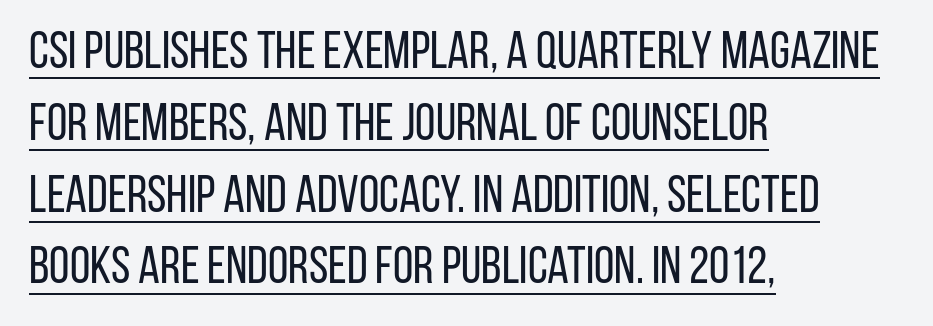
Posture: vertical. Each new line begins a customary step beneath the previous one. These lines are rendered in a variable-pitch font. Tracking here is standard; glyphs follow each other at the usual distance.
